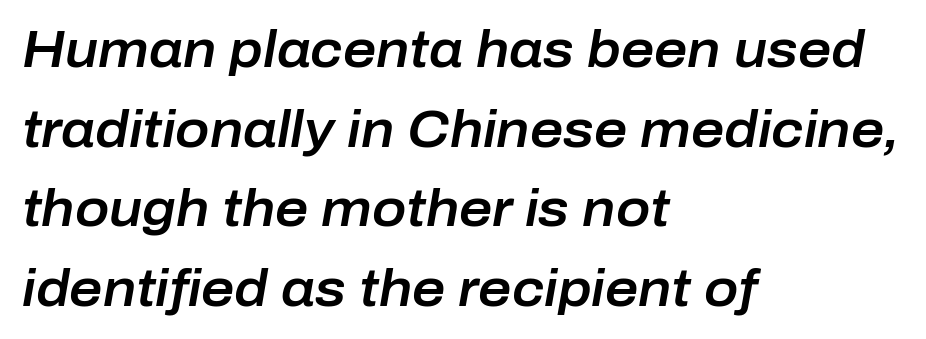
The space between consecutive lines is moderate. Every character sits at an angle, as italics do. This sample has the flowing, uneven cadence of proportional lettering. Caption: standard tracking, unaltered. All the whitespace from short lines collects on the right.
